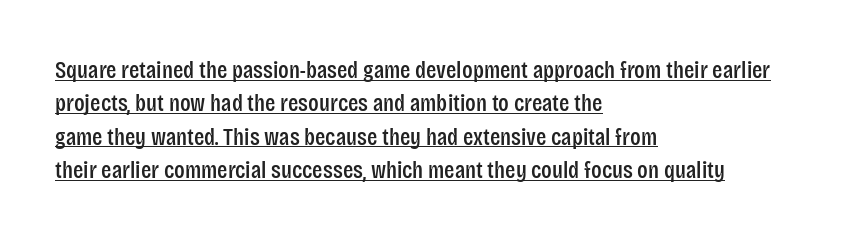
The image shows 24 px text type, upright; set left-aligned, normal line spacing (1.39x), normal letter spacing, underlined.
